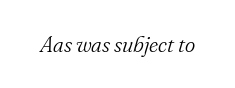
The image shows 22 px text type, italic (leaning right); set normal letter spacing, not underlined.
